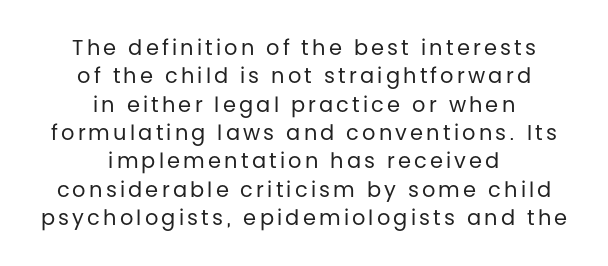
Stems here are at most as thick as an everyday book face. Words float on clear page, feet unadorned. Every row of glyphs is offset so its center matches the block's center. A typesetter would mark this as roman, not italic.
